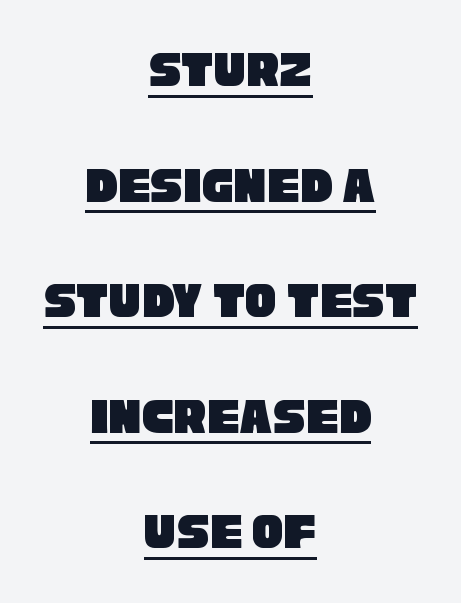
{"serif": "no", "width": "condensed", "stroke_contrast": "low", "x_height": "large", "monospaced": "no", "underline": "yes", "align": "center", "line_spacing": "loose", "line_spacing_ratio": 2.18, "letter_spacing": "normal", "letter_spacing_em": 0.0, "glyph_px": 53}
